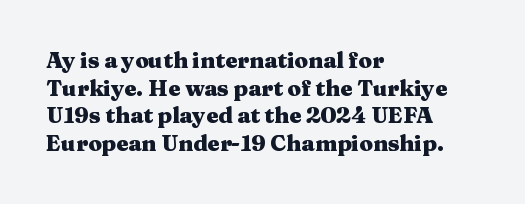
Q: Is the text bold? A: Yes.
Q: Is the text italic (slanted)? A: No, it is upright.
Q: Is the text underlined? A: No.
Q: How is the paragraph aligned? A: Left-aligned.
Q: Is the spacing between letters normal or unusually wide? A: Normal.
Q: Is the spacing between lines tight, normal or loose? A: Normal.
